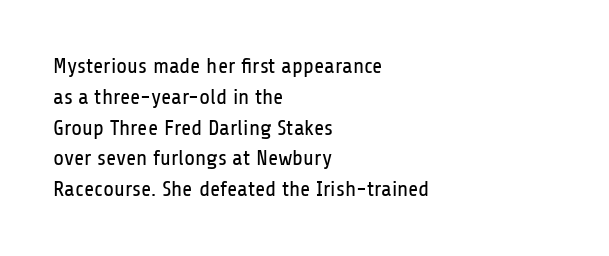
{"italic": "no", "bold": "no", "underline": "no", "align": "left", "line_spacing": "normal", "line_spacing_ratio": 1.4, "letter_spacing": "normal", "letter_spacing_em": 0.0, "glyph_px": 22}
